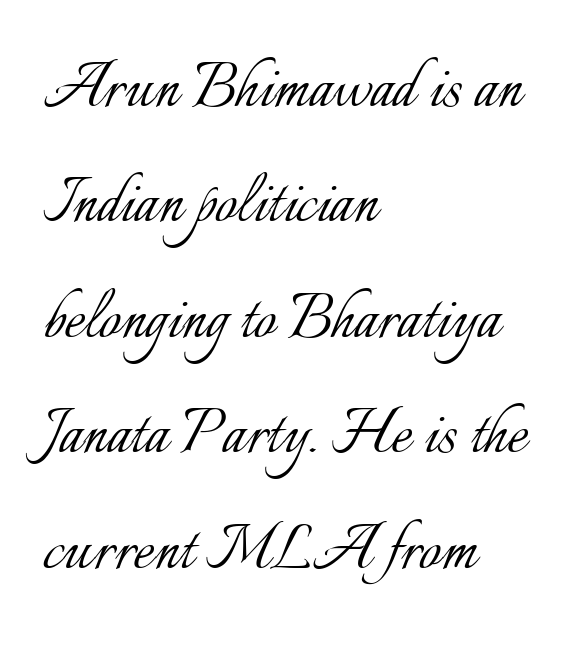
Q: Is the text bold? A: No.
Q: Is the text italic (slanted)? A: Yes.
Q: Is the text underlined? A: No.
Q: How is the paragraph aligned? A: Left-aligned.
Q: Is the spacing between letters normal or unusually wide? A: Normal.
Q: Is the spacing between lines tight, normal or loose? A: Normal.
Q: Width (condensed, normal, or wide)? A: Normal.
Q: Stroke contrast? A: Low.
Q: x-height? A: Small.
Q: Monospaced? A: No.
